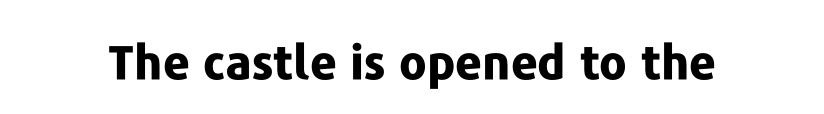
Q: Is the text bold? A: Yes.
Q: Is the text italic (slanted)? A: No, it is upright.
Q: Is the typeface a serif or a sans-serif typeface? A: Sans-serif.
Q: Is the text underlined? A: No.
Q: Is the spacing between letters normal or unusually wide? A: Normal.
Q: Width (condensed, normal, or wide)? A: Normal.
Q: Stroke contrast? A: Low.
Q: x-height? A: Medium.
Q: Monospaced? A: No.
